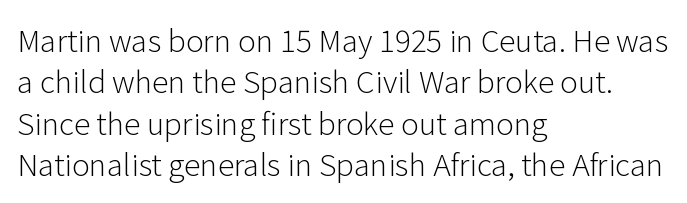
This rendering employs a face without finishing strokes, i.e., a sans-serif. Anything drawn beneath the words? Only blank space. Which margin do the lines hug? The left one — the right edge is uneven. This sample keeps an unexceptional amount of space between lines. Do the characters align in a grid? No, the font is proportional.
